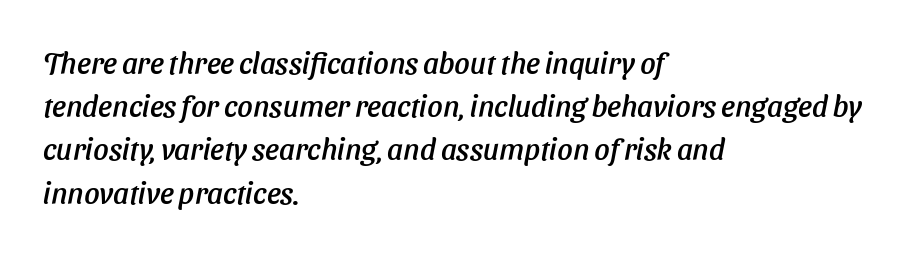
{"italic": "yes", "lean": "right", "slant_degrees": 11, "width": "normal", "stroke_contrast": "low", "x_height": "medium", "monospaced": "no", "underline": "no", "align": "left", "line_spacing": "normal", "line_spacing_ratio": 1.44, "letter_spacing": "normal", "letter_spacing_em": 0.0, "glyph_px": 30}
